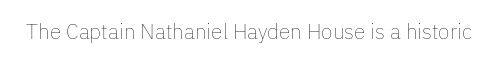
The passage shown is not underscored anywhere. The font's upright variant was chosen for this text. Stems here are at most as thick as an everyday book face. Observe the ordinary spacing: letters are neighbours, not strangers.
